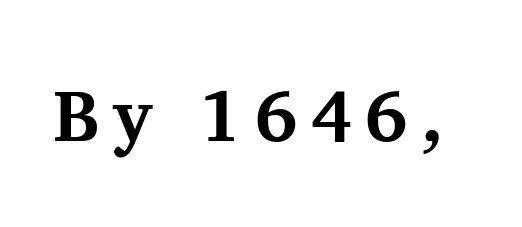
Rendered with straight, roman letterforms. Varying glyph widths throughout — classic text-font behaviour. Notice how thick the strokes are: this is what a full bold looks like. Underline: absent. I'd call this a serif setting — the letters wear small feet.
